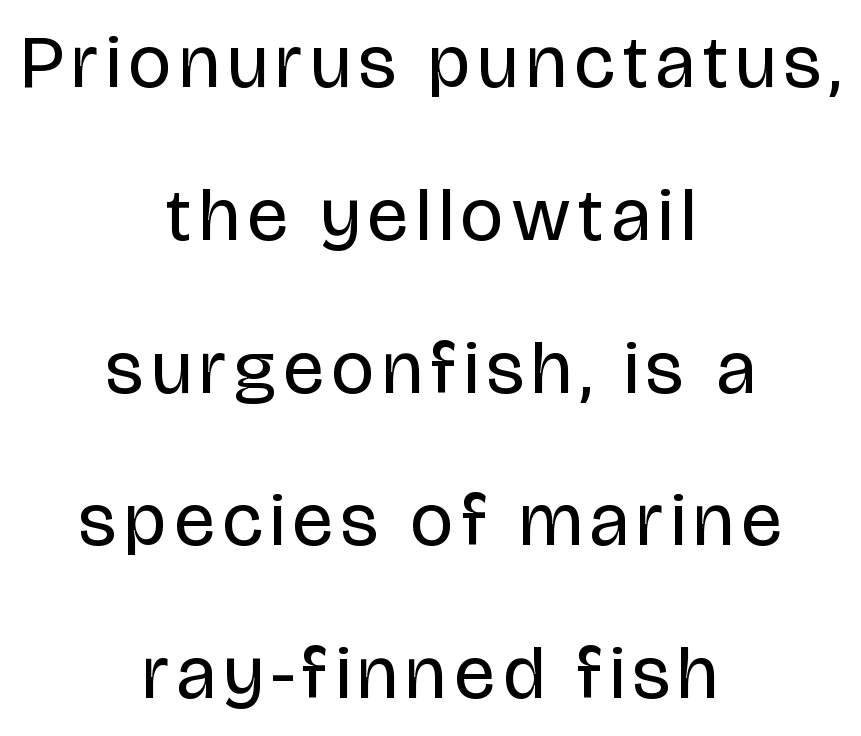
The image shows 76 px regular-weight, condensed sans-serif type, upright; set centered, loose line spacing (2.01x), not underlined; low stroke contrast and a large x-height.
